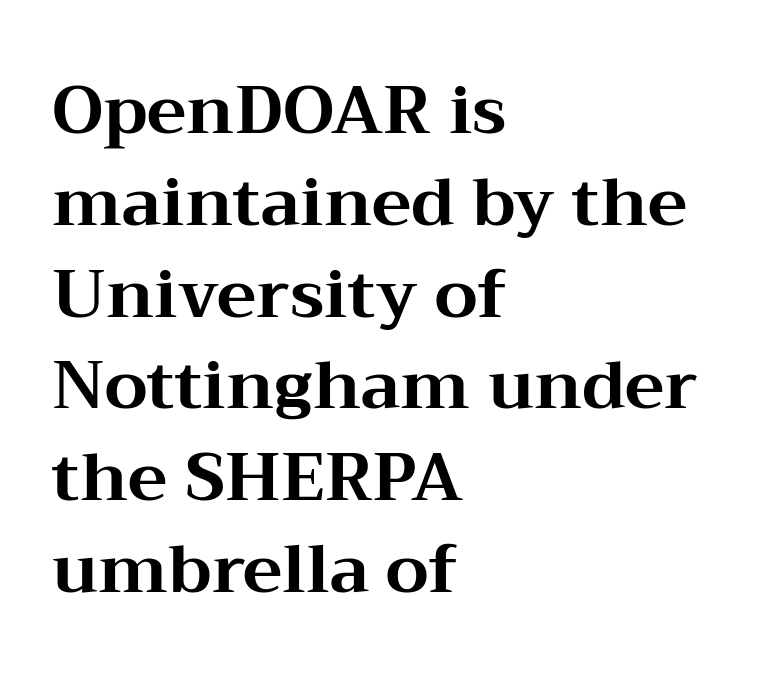
Q: Is the text bold? A: Yes.
Q: Is the text italic (slanted)? A: No, it is upright.
Q: Is the typeface a serif or a sans-serif typeface? A: Serif.
Q: Is the text underlined? A: No.
Q: How is the paragraph aligned? A: Left-aligned.
Q: Is the spacing between letters normal or unusually wide? A: Normal.
Q: Is the spacing between lines tight, normal or loose? A: Normal.
Q: Width (condensed, normal, or wide)? A: Wide.
Q: Stroke contrast? A: Medium.
Q: x-height? A: Medium.
Q: Monospaced? A: No.
